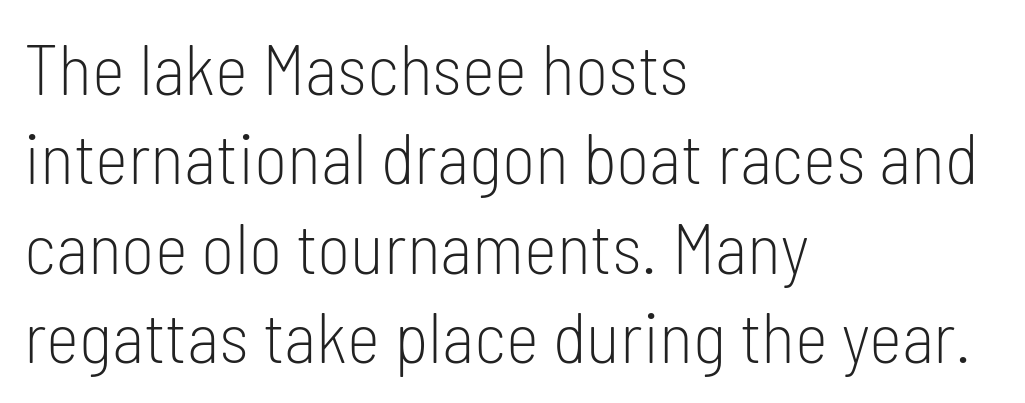
The image shows 71 px light, condensed sans-serif type, upright; set left-aligned, normal line spacing (1.26x), normal letter spacing, not underlined; low stroke contrast and a medium x-height.
